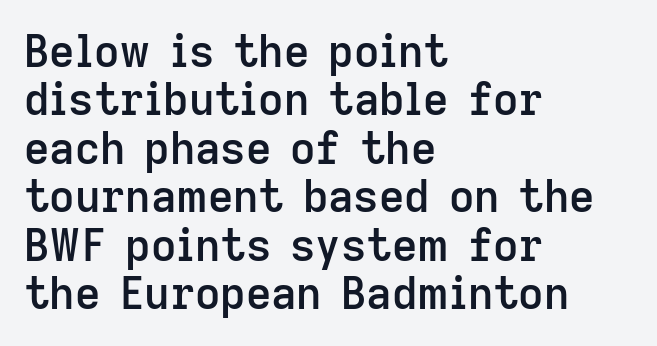
Q: Is the text bold? A: Semi-bold.
Q: Is the text italic (slanted)? A: No, it is upright.
Q: Is the typeface a serif or a sans-serif typeface? A: Sans-serif.
Q: Is the text underlined? A: No.
Q: How is the paragraph aligned? A: Left-aligned.
Q: Is the spacing between letters normal or unusually wide? A: Normal.
Q: Is the spacing between lines tight, normal or loose? A: Tight.
Q: Width (condensed, normal, or wide)? A: Normal.
Q: Stroke contrast? A: Low.
Q: x-height? A: Medium.
Q: Monospaced? A: No.
